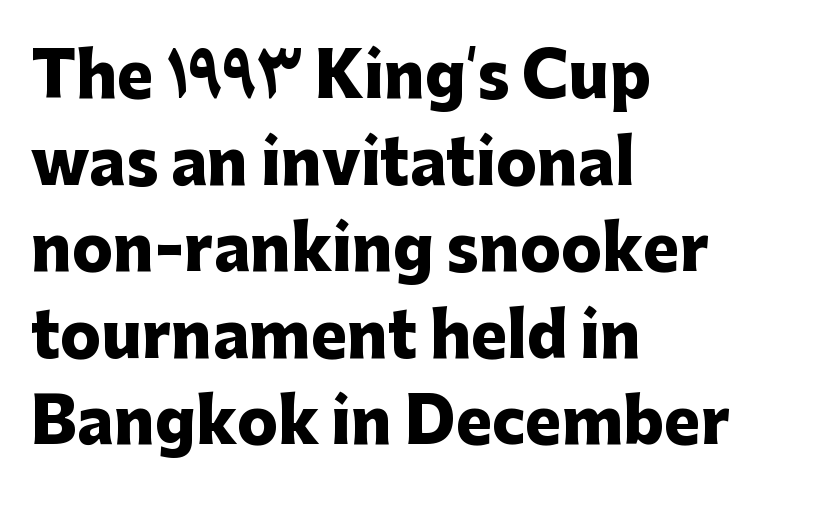
Q: Is the text bold? A: Yes.
Q: Is the text italic (slanted)? A: No, it is upright.
Q: Is the typeface a serif or a sans-serif typeface? A: Sans-serif.
Q: Is the text underlined? A: No.
Q: How is the paragraph aligned? A: Left-aligned.
Q: Is the spacing between letters normal or unusually wide? A: Normal.
Q: Is the spacing between lines tight, normal or loose? A: Normal.
Q: Width (condensed, normal, or wide)? A: Normal.
Q: Stroke contrast? A: Low.
Q: x-height? A: Medium.
Q: Monospaced? A: No.
